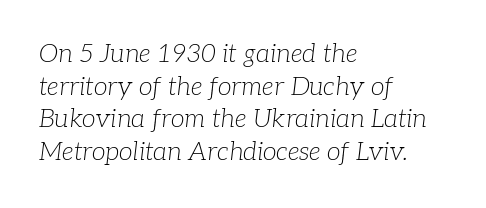
Q: Is the text bold? A: No.
Q: Is the text italic (slanted)? A: Yes, it leans right by about 7 degrees.
Q: Is the text underlined? A: No.
Q: How is the paragraph aligned? A: Left-aligned.
Q: Is the spacing between letters normal or unusually wide? A: Normal.
Q: Is the spacing between lines tight, normal or loose? A: Normal.
